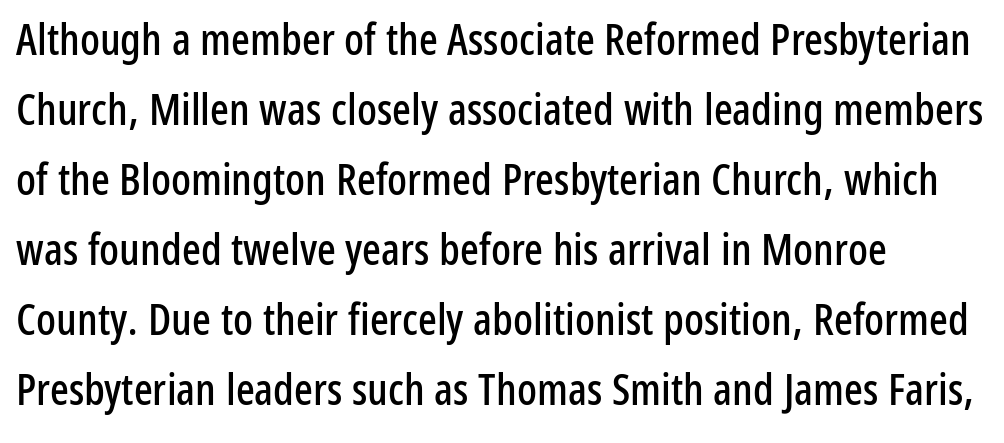
{"serif": "no", "italic": "no", "width": "condensed", "stroke_contrast": "low", "x_height": "medium", "monospaced": "no", "underline": "no", "align": "left", "line_spacing": "normal", "line_spacing_ratio": 1.59, "letter_spacing": "normal", "letter_spacing_em": 0.0, "glyph_px": 44}
